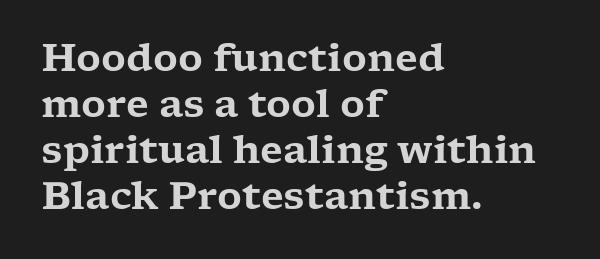
In CSS terms this would be text-align: left. Notice how the stems are strictly vertical — no italics here. A serif font was chosen for this passage. You could not count columns in this text — the font is proportionally spaced. The strip under each line holds only bare page.
